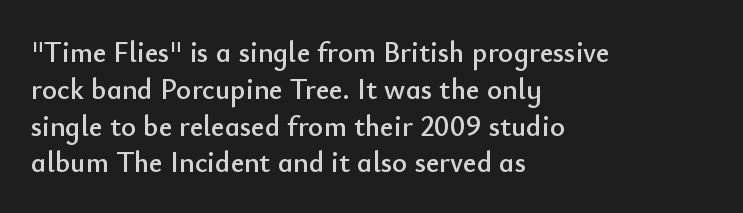
Q: Is the text italic (slanted)? A: No, it is upright.
Q: Is the typeface a serif or a sans-serif typeface? A: Sans-serif.
Q: Is the text underlined? A: No.
Q: How is the paragraph aligned? A: Left-aligned.
Q: Is the spacing between letters normal or unusually wide? A: Normal.
Q: Is the spacing between lines tight, normal or loose? A: Normal.
Q: Width (condensed, normal, or wide)? A: Normal.
Q: Stroke contrast? A: Low.
Q: x-height? A: Small.
Q: Monospaced? A: No.
